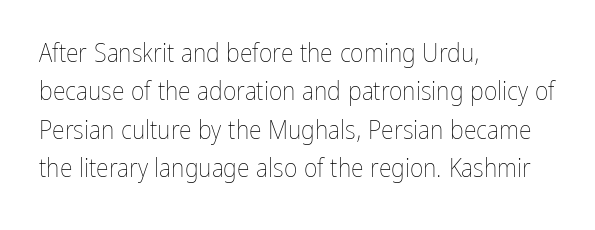
Leftover space on each line is placed entirely after the last word. The font sits on the lighter half of the weight spectrum, regular included. Here the glyphs are tracked normally, forming tight word shapes. Evenly set lines give the paragraph a standard silhouette. The area under the type is left untouched. The letters stand upright; this is a roman face.
